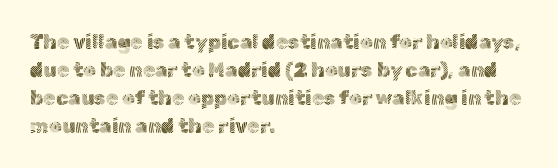
A roman cut, with each character standing at attention. Compared with a centered layout, this one pins lines to the left instead. Evenly set lines give the paragraph a standard silhouette. Heft: none added — not bold. The baseline area is clear.
